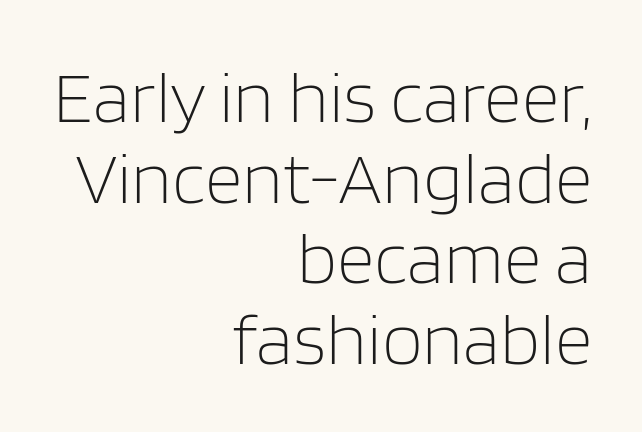
{"serif": "no", "italic": "no", "bold": "no", "weight": "light", "width": "normal", "stroke_contrast": "low", "x_height": "large", "monospaced": "no", "underline": "no", "align": "right", "line_spacing": "tight", "line_spacing_ratio": 1.09, "letter_spacing": "normal", "letter_spacing_em": 0.0, "glyph_px": 74}
